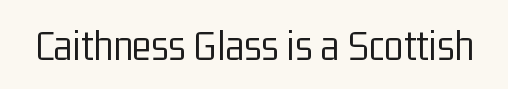
The passage shown has conventional tracking throughout. If you drew a line through each stem, it would be perfectly vertical. Weight: not bold — regular or lighter. Typographically, this falls in the sans-serif category. Underline: absent.
